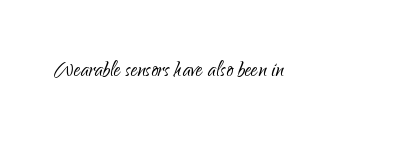
{"bold": "no", "underline": "no", "align": "left", "letter_spacing": "normal", "letter_spacing_em": 0.0, "glyph_px": 27}
